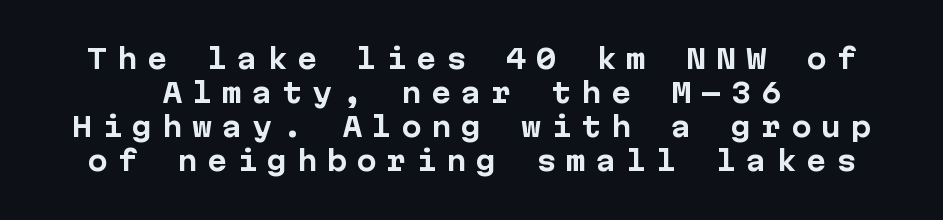
The image shows 27 px bold type, upright; set centered, normal line spacing (1.26x), unusually wide letter spacing (+0.36 em), not underlined.
